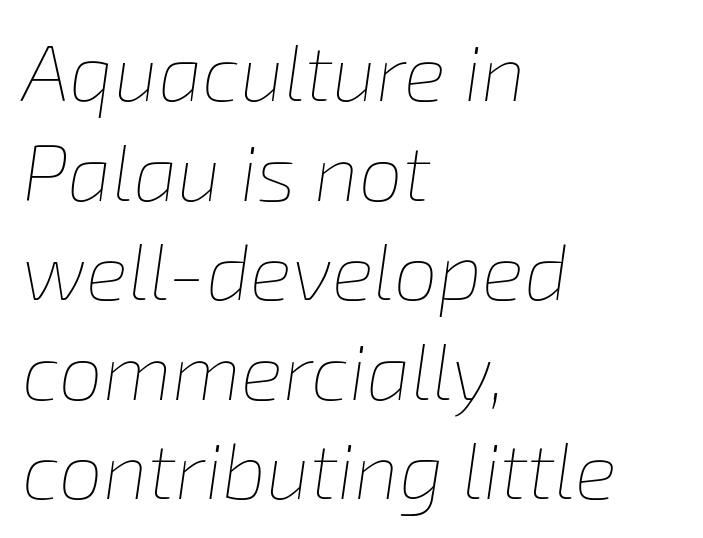
Q: Is the text bold? A: No.
Q: Is the text italic (slanted)? A: Yes, it leans right by about 8 degrees.
Q: Is the text underlined? A: No.
Q: How is the paragraph aligned? A: Left-aligned.
Q: Is the spacing between letters normal or unusually wide? A: Normal.
Q: Is the spacing between lines tight, normal or loose? A: Normal.
Q: Width (condensed, normal, or wide)? A: Normal.
Q: Stroke contrast? A: Low.
Q: x-height? A: Medium.
Q: Monospaced? A: No.
